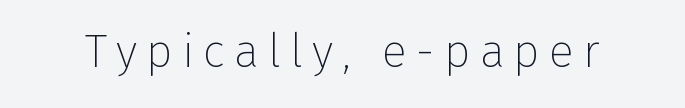
Q: Is the text bold? A: No.
Q: Is the text italic (slanted)? A: No, it is upright.
Q: Is the typeface a serif or a sans-serif typeface? A: Sans-serif.
Q: Is the text underlined? A: No.
Q: Width (condensed, normal, or wide)? A: Normal.
Q: Stroke contrast? A: Low.
Q: x-height? A: Medium.
Q: Monospaced? A: No.
